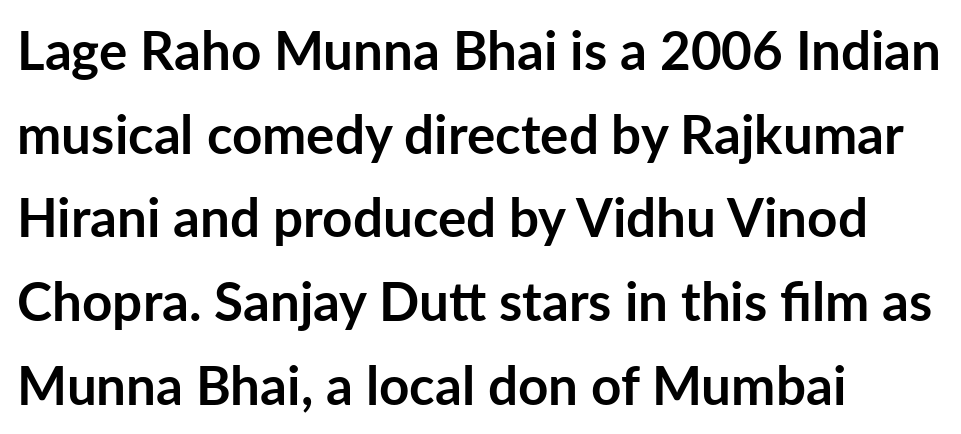
{"serif": "no", "italic": "no", "bold": "yes", "weight": "semibold", "width": "normal", "stroke_contrast": "low", "x_height": "medium", "monospaced": "no", "underline": "no", "align": "left", "line_spacing": "normal", "line_spacing_ratio": 1.58, "letter_spacing": "normal", "letter_spacing_em": 0.0, "glyph_px": 53}
